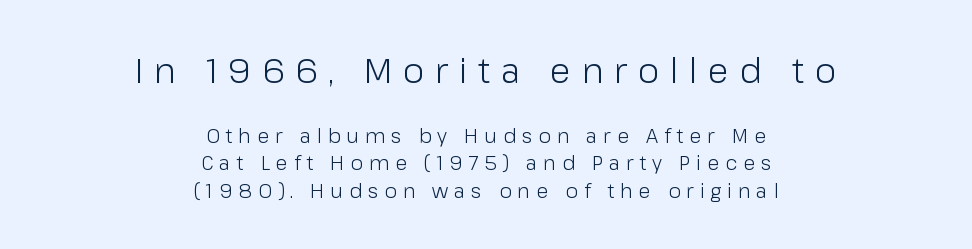
The rendering shrinks the type as you move from the upper chunk to the lower. Ascenders rise straight up at ninety degrees. Is the block centered? Yes — each line is placed symmetrically about the middle. Only glyphs here, with clear space below each row.
